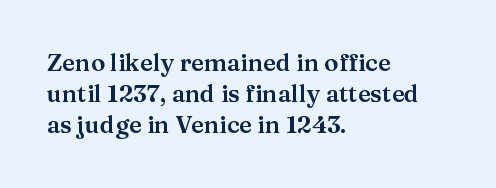
The image shows 24 px text type, upright; set left-aligned, normal line spacing (1.3x), normal letter spacing, not underlined.
